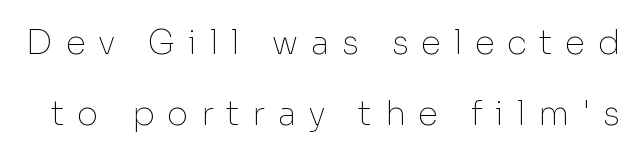
Q: Is the text bold? A: No.
Q: Is the text italic (slanted)? A: No, it is upright.
Q: Is the typeface a serif or a sans-serif typeface? A: Sans-serif.
Q: Is the text underlined? A: No.
Q: Is the spacing between letters normal or unusually wide? A: Unusually wide.
Q: Is the spacing between lines tight, normal or loose? A: Loose.
Q: Width (condensed, normal, or wide)? A: Normal.
Q: Stroke contrast? A: Low.
Q: x-height? A: Medium.
Q: Monospaced? A: No.
